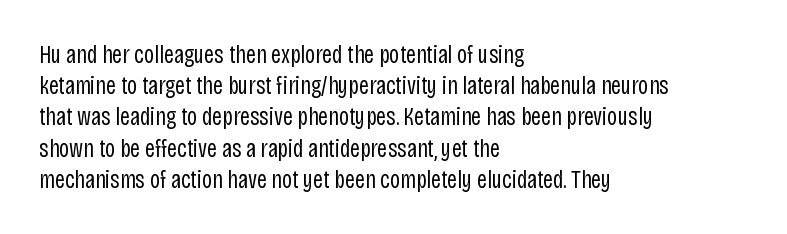
{"italic": "no", "bold": "no", "underline": "no", "align": "left", "line_spacing": "normal", "line_spacing_ratio": 1.25, "letter_spacing": "normal", "letter_spacing_em": 0.0, "glyph_px": 25}
